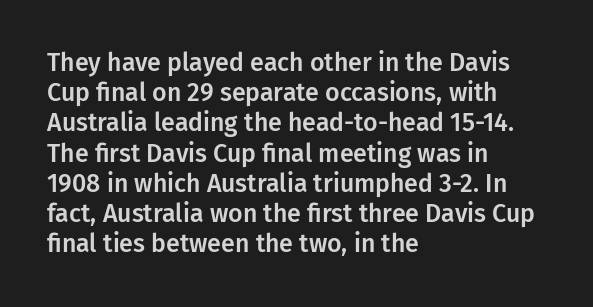
Q: Is the text italic (slanted)? A: No, it is upright.
Q: Is the text underlined? A: No.
Q: How is the paragraph aligned? A: Left-aligned.
Q: Is the spacing between letters normal or unusually wide? A: Normal.
